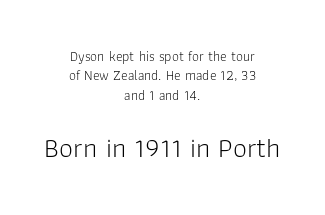
The image shows 28 px light sans-serif type, upright; set centered, normal line spacing (1.38x), normal letter spacing, not underlined; the second (bottom) block is 2.0x larger; low stroke contrast and a medium x-height.
